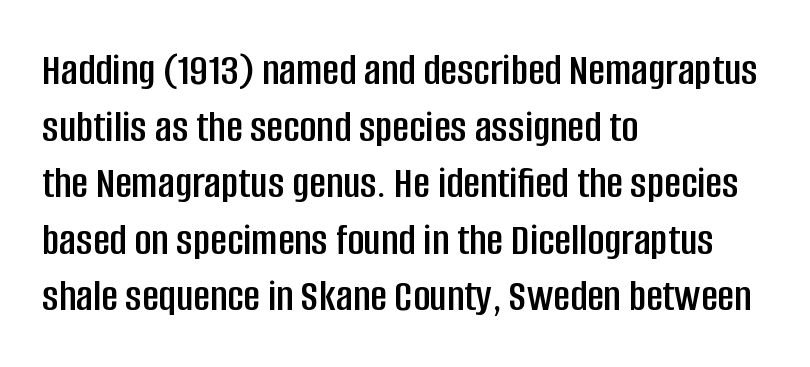
{"serif": "no", "italic": "no", "width": "condensed", "stroke_contrast": "low", "x_height": "large", "monospaced": "no", "underline": "no", "align": "left", "line_spacing_ratio": 1.23, "letter_spacing": "normal", "letter_spacing_em": 0.0, "glyph_px": 46}
